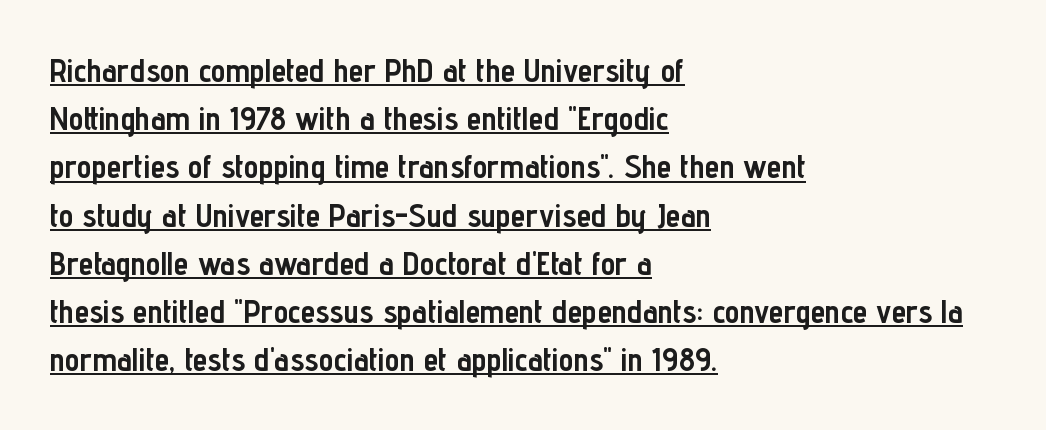
How are the letters spaced? Ordinarily, with no added tracking. A classic flush-left, rag-right setting is used for this passage. Posture: upright roman. Unlike a traditional serif, this face leaves its strokes unadorned. On the weight axis this lands at bold, roughly 700.
